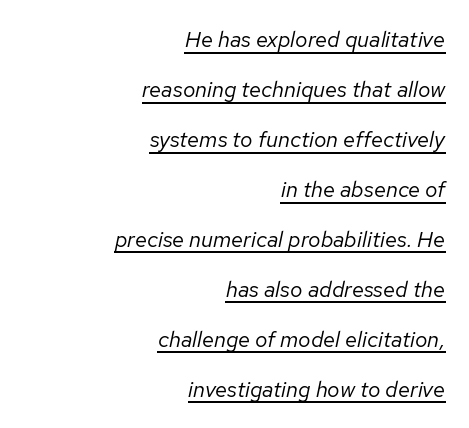
{"italic": "yes", "lean": "right", "slant_degrees": 12, "bold": "no", "underline": "yes", "align": "right", "line_spacing": "loose", "line_spacing_ratio": 2.27, "letter_spacing": "normal", "letter_spacing_em": 0.0, "glyph_px": 22}
